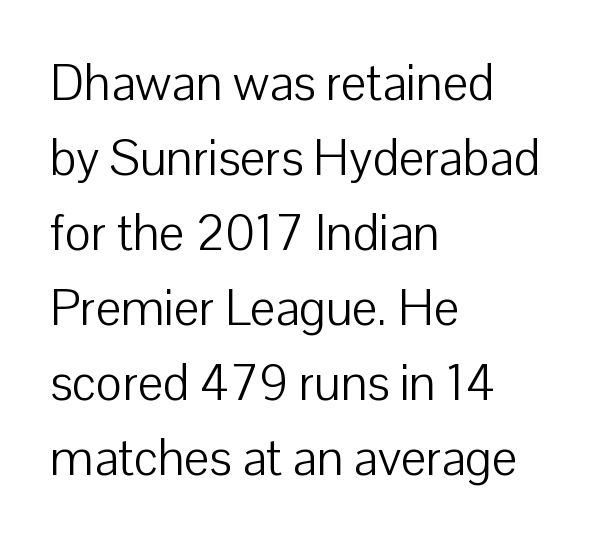
Words float on clear page, feet unadorned. One glance says typical: line gaps are just what's usual. The typography opts for an upright posture over an oblique one. These lines keep a tight, regular rhythm from letter to letter. Weight: regular or lighter. Unlike a traditional serif, this face leaves its strokes unadorned.
